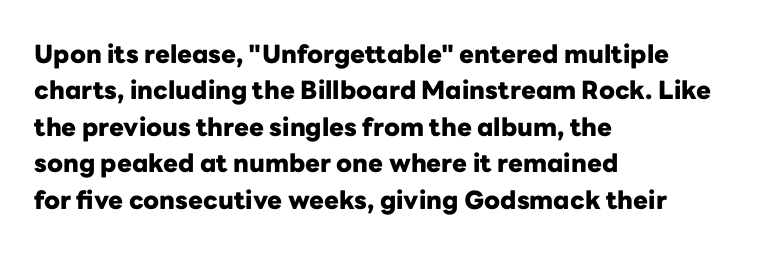
The letters are bold, with thick, heavy strokes. If you measured baseline to baseline, you'd find a middling distance. Posture: straight, roman, zero tilt. No word sits above an underline.
